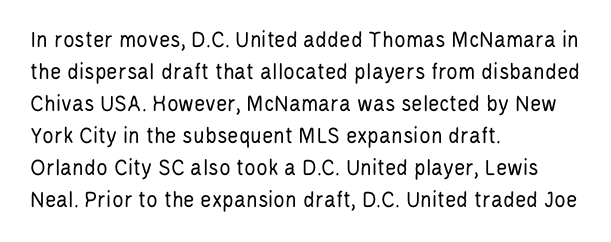
Q: Is the text bold? A: No.
Q: Is the text italic (slanted)? A: No, it is upright.
Q: Is the text underlined? A: No.
Q: How is the paragraph aligned? A: Left-aligned.
Q: Is the spacing between letters normal or unusually wide? A: Normal.
Q: Is the spacing between lines tight, normal or loose? A: Normal.
